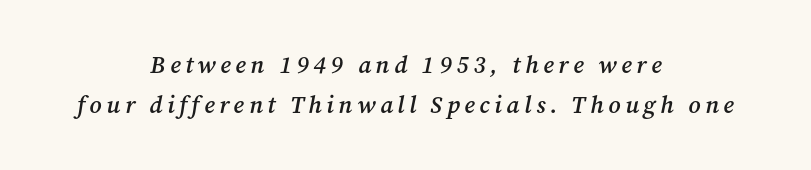
Descenders hang freely into open space. Teacher's note: observe the equal gaps on both sides — that is centered alignment. The face used here is a semibold: visibly heavier than regular, lighter than bold. The leading is moderate, giving the passage an even texture. This sample uses an oblique cut, with every glyph tilted off the vertical.
